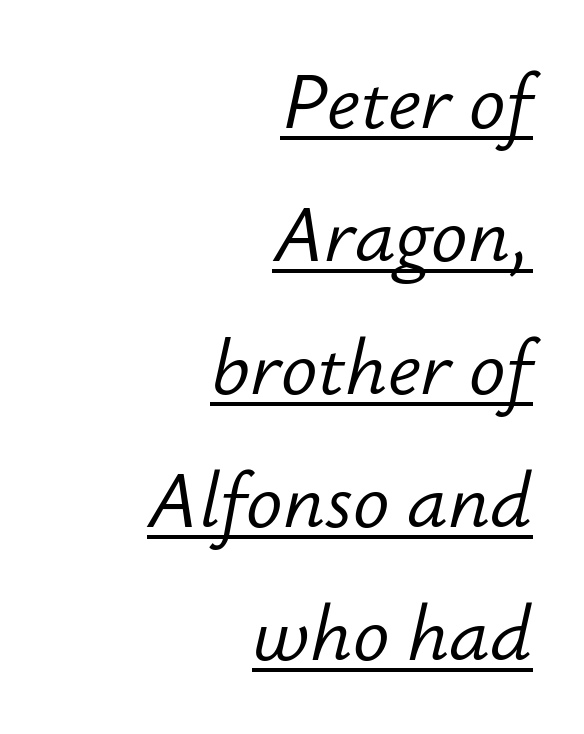
{"italic": "yes", "lean": "right", "slant_degrees": 12, "bold": "no", "weight": "light", "width": "normal", "stroke_contrast": "low", "x_height": "small", "monospaced": "no", "underline": "yes", "align": "right", "line_spacing_ratio": 1.75, "letter_spacing": "normal", "letter_spacing_em": 0.0, "glyph_px": 76}
